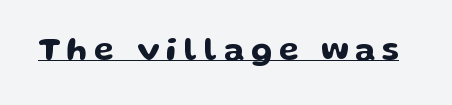
Q: Is the text italic (slanted)? A: No, it is upright.
Q: Is the typeface a serif or a sans-serif typeface? A: Sans-serif.
Q: Is the text underlined? A: Yes.
Q: Is the spacing between letters normal or unusually wide? A: Unusually wide.
Q: Width (condensed, normal, or wide)? A: Wide.
Q: Stroke contrast? A: Low.
Q: x-height? A: Medium.
Q: Monospaced? A: No.
